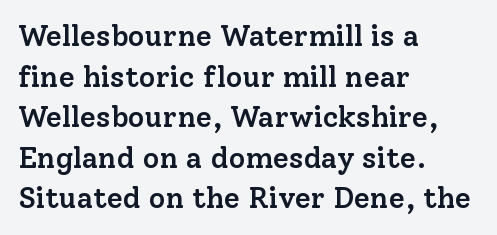
{"serif": "yes", "italic": "no", "bold": "semi", "weight": "semibold", "width": "normal", "stroke_contrast": "low", "x_height": "medium", "monospaced": "no", "underline": "no", "align": "left", "line_spacing": "normal", "line_spacing_ratio": 1.4, "letter_spacing": "normal", "letter_spacing_em": 0.0, "glyph_px": 29}
